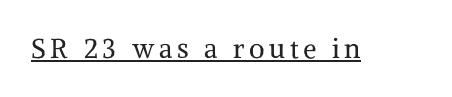
Q: Is the text bold? A: No.
Q: Is the text italic (slanted)? A: No, it is upright.
Q: Is the text underlined? A: Yes.
